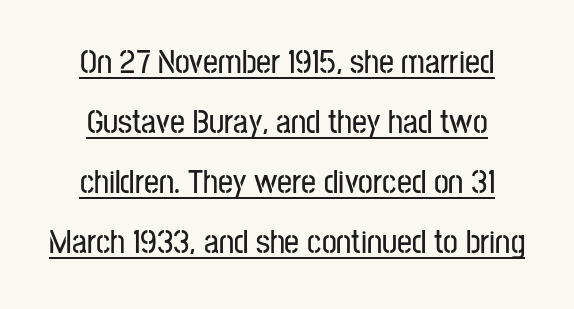
Compared with typical body copy, the letter spacing here is the same. The string is rendered with underlining switched on. Teacher's note: observe the equal gaps on both sides — that is centered alignment. The type family on display is of the sans-serif kind.
